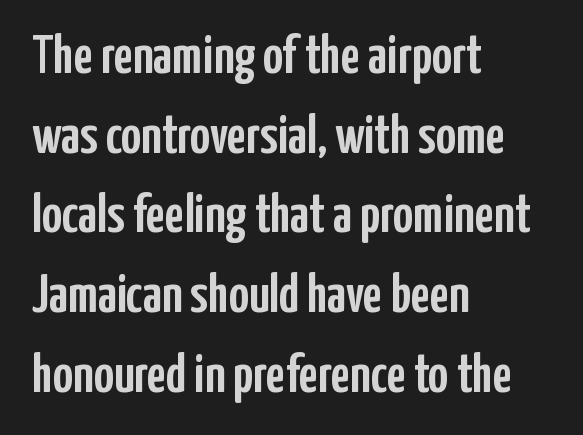
The image shows 55 px condensed sans-serif type, upright; set left-aligned, normal line spacing (1.45x), normal letter spacing, not underlined; low stroke contrast and a medium x-height.
